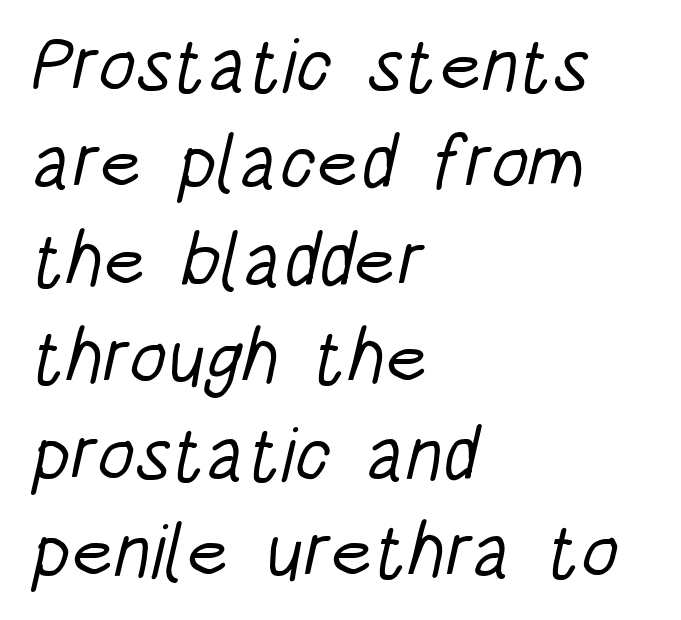
{"serif": "no", "bold": "no", "weight": "light", "width": "condensed", "stroke_contrast": "low", "x_height": "large", "monospaced": "no", "underline": "no", "align": "left", "line_spacing": "normal", "line_spacing_ratio": 1.28, "letter_spacing": "normal", "letter_spacing_em": 0.0, "glyph_px": 76}
